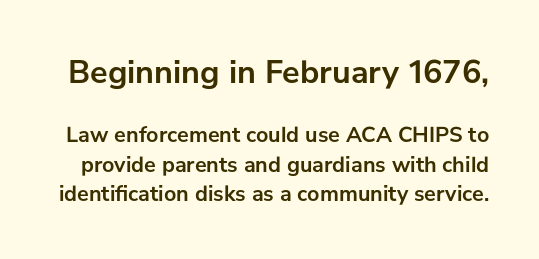
Q: Is the text bold? A: Yes.
Q: Is the text italic (slanted)? A: No, it is upright.
Q: Is the typeface a serif or a sans-serif typeface? A: Sans-serif.
Q: Is the text underlined? A: No.
Q: Is the spacing between letters normal or unusually wide? A: Normal.
Q: Is the spacing between lines tight, normal or loose? A: Normal.
Q: Which block of text is set in a larger size, the first (top) or the second (bottom)? A: The first (top) one.
Q: Width (condensed, normal, or wide)? A: Normal.
Q: Stroke contrast? A: Low.
Q: x-height? A: Medium.
Q: Monospaced? A: No.
